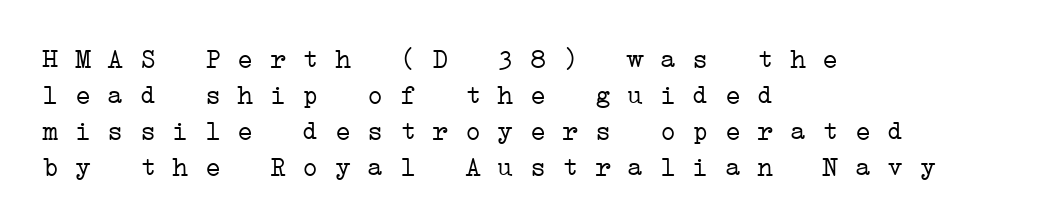
The image shows 27 px text type; set left-aligned, normal line spacing (1.33x), normal letter spacing, not underlined.
